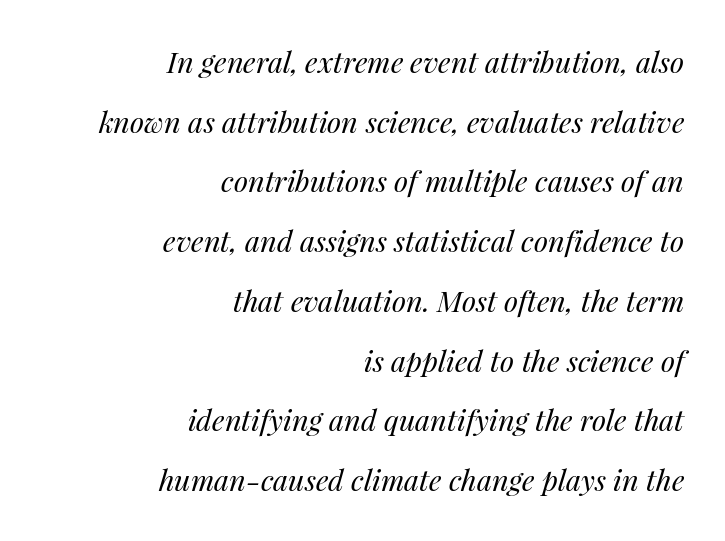
Descenders are the only things crossing below the line. You could call the tracking neutral — neither tight nor loose. Is the block centered? No — it sits flush against the right margin. The lines are spread far apart with generous leading.
